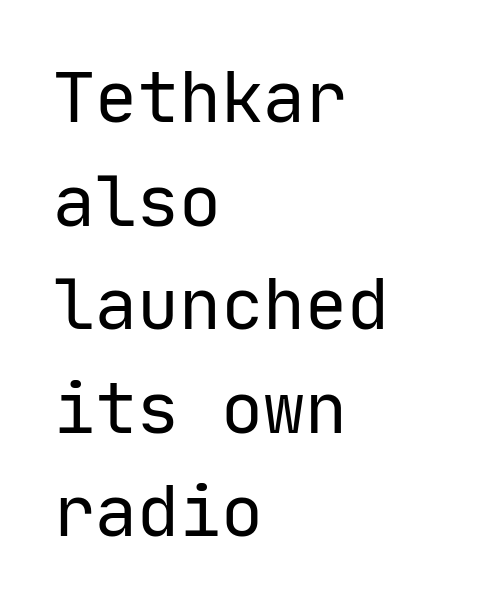
{"serif": "no", "italic": "no", "bold": "no", "weight": "regular", "width": "normal", "stroke_contrast": "low", "x_height": "medium", "monospaced": "yes", "underline": "no", "align": "left", "line_spacing": "normal", "line_spacing_ratio": 1.48, "letter_spacing": "normal", "letter_spacing_em": 0.0, "glyph_px": 70}
